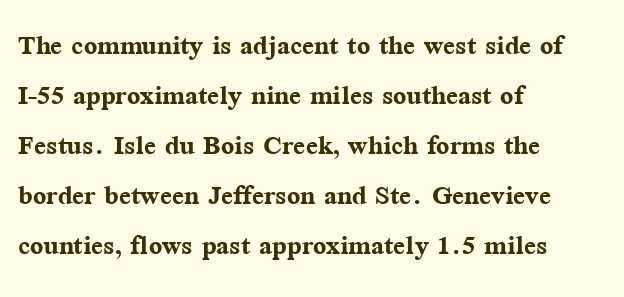
The image shows 35 px semibold serif type, upright; set left-aligned, normal line spacing (1.43x), normal letter spacing, not underlined; medium stroke contrast and a medium x-height.
